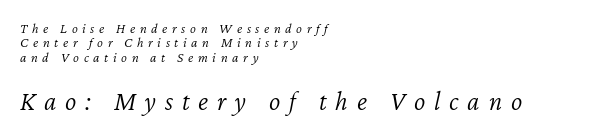
Size hierarchy here favors the trailing block over the leading one. You could barely slide anything between these rows. The baseline area is clear. There's an unmistakable incline to the writing here. The letterforms sit at book weight or below.
